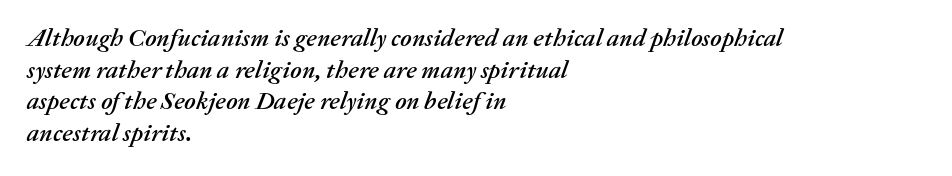
Q: Is the text italic (slanted)? A: Yes, it leans right by about 20 degrees.
Q: Is the text underlined? A: No.
Q: How is the paragraph aligned? A: Left-aligned.
Q: Is the spacing between letters normal or unusually wide? A: Normal.
Q: Is the spacing between lines tight, normal or loose? A: Normal.
